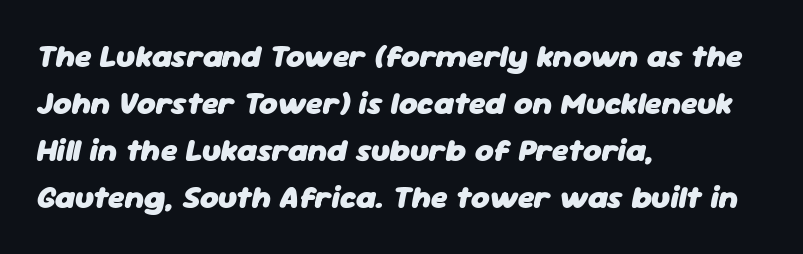
{"italic": "yes", "lean": "right", "slant_degrees": 11, "bold": "yes", "weight": "heavy", "width": "normal", "stroke_contrast": "low", "x_height": "medium", "monospaced": "no", "underline": "no", "align": "left", "line_spacing": "normal", "line_spacing_ratio": 1.47, "letter_spacing": "normal", "letter_spacing_em": 0.0, "glyph_px": 32}
